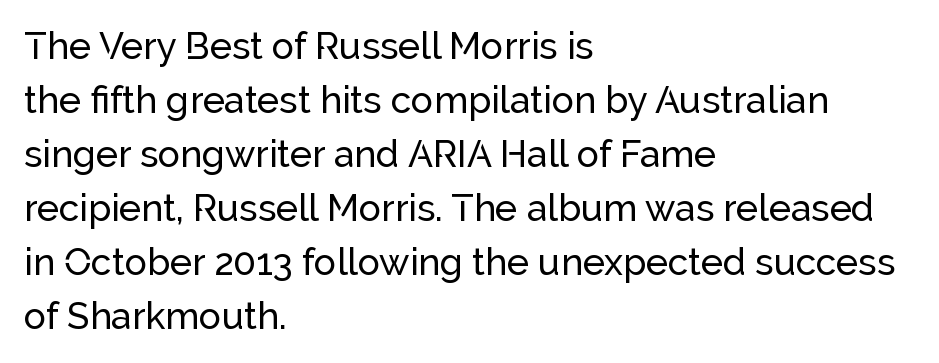
These lines are composed in type without serifs. Decoration check: the copy has no underline. Which margin do the lines hug? The left one — the right edge is uneven. Characters remain perfectly vertical along every line.
